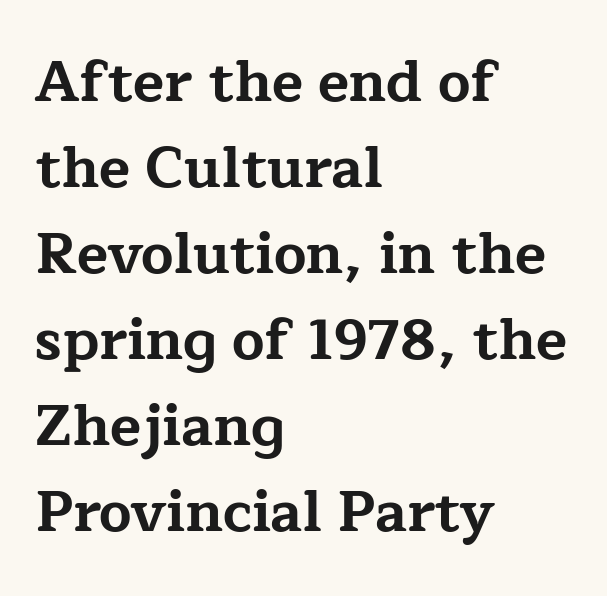
Look at the bottom of the vertical strokes: they flare into serifs here. How heavy is the stroke? Heavy — this is a bold. Evenly set lines give the paragraph a standard silhouette. The passage shown is typed in a proportional face where columns would drift. These lines are set flush left with a ragged right edge. The area under the type is left untouched.
